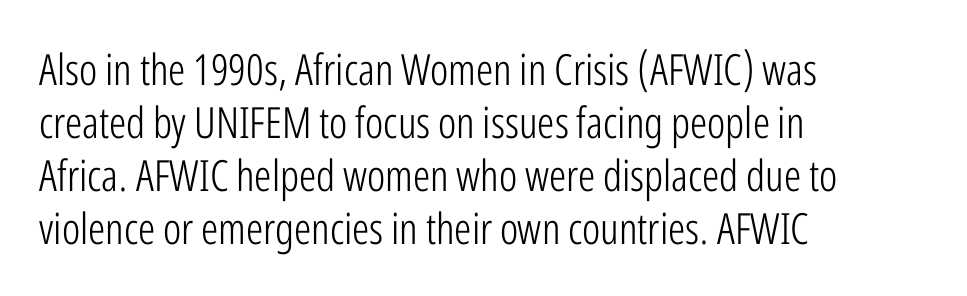
Q: Is the text bold? A: No.
Q: Is the text italic (slanted)? A: No, it is upright.
Q: Is the typeface a serif or a sans-serif typeface? A: Sans-serif.
Q: Is the text underlined? A: No.
Q: How is the paragraph aligned? A: Left-aligned.
Q: Is the spacing between letters normal or unusually wide? A: Normal.
Q: Width (condensed, normal, or wide)? A: Condensed.
Q: Stroke contrast? A: Low.
Q: x-height? A: Medium.
Q: Monospaced? A: No.
